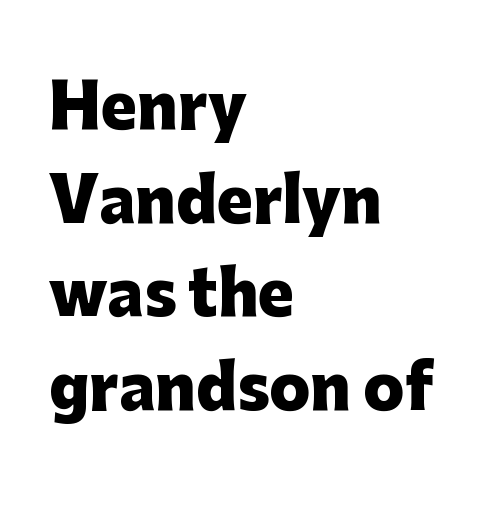
The strip under each line holds only bare page. The letterforms sit shoulder to shoulder at normal distance. Classification — sans serif. The paragraph shown leans on its left margin.
